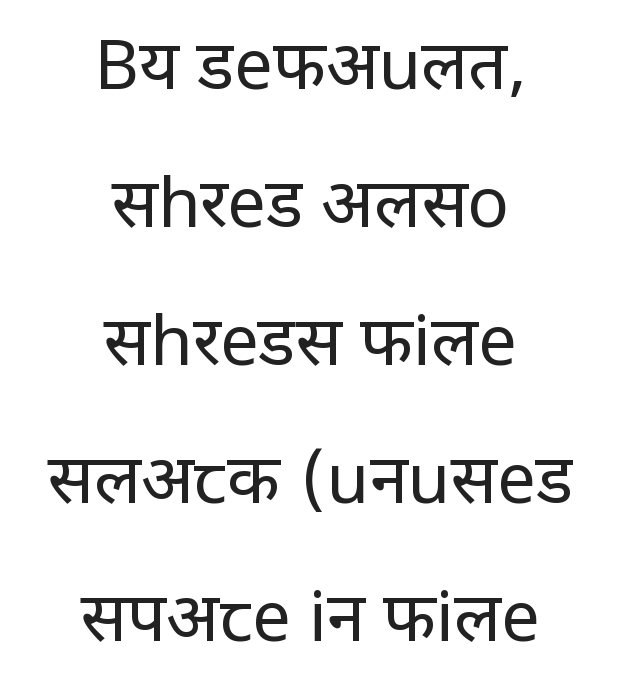
Q: Is the text bold? A: No.
Q: Is the text italic (slanted)? A: No, it is upright.
Q: Is the typeface a serif or a sans-serif typeface? A: Sans-serif.
Q: Is the text underlined? A: No.
Q: How is the paragraph aligned? A: Centered.
Q: Is the spacing between letters normal or unusually wide? A: Normal.
Q: Is the spacing between lines tight, normal or loose? A: Loose.
Q: Width (condensed, normal, or wide)? A: Condensed.
Q: Stroke contrast? A: Low.
Q: x-height? A: Large.
Q: Monospaced? A: No.
